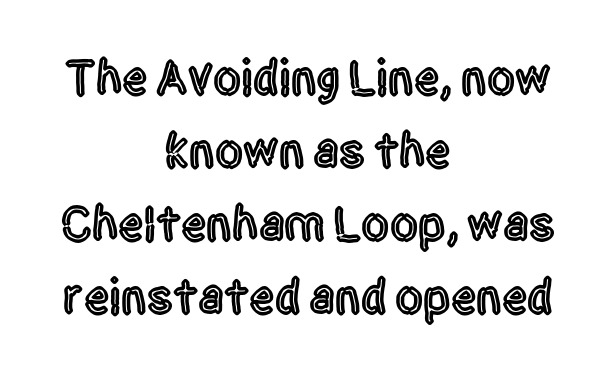
Tall strokes in this sample are plumb rather than angled. There is no visible air inserted between adjacent glyphs. Notice how the passage keeps no hard edge, just a central spine. Unlike a traditional serif, this face leaves its strokes unadorned.
